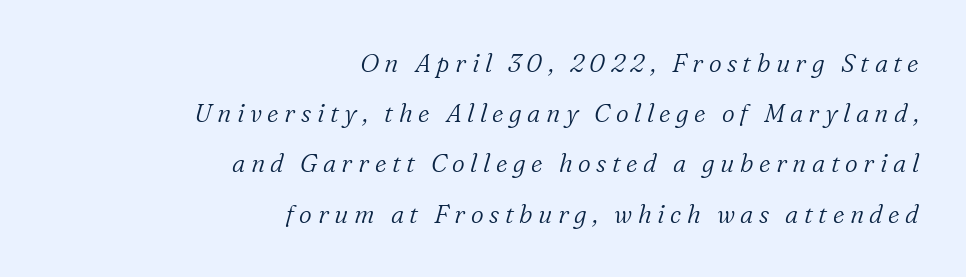
The axis of the letterforms is tilted away from vertical. The gap between lines stays unmarked. Typeset ragged left — the right edge is the straight one. The weight tops out at a normal text grade.
